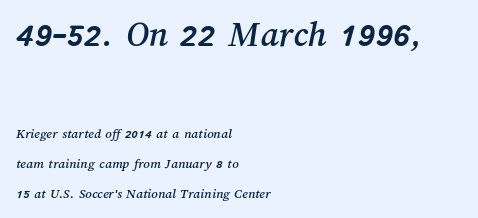
Q: Is the text underlined? A: No.
Q: How is the paragraph aligned? A: Left-aligned.
Q: Is the spacing between letters normal or unusually wide? A: Normal.
Q: Is the spacing between lines tight, normal or loose? A: Loose.
Q: Which block of text is set in a larger size, the first (top) or the second (bottom)? A: The first (top) one.
Q: Width (condensed, normal, or wide)? A: Normal.
Q: Stroke contrast? A: Medium.
Q: x-height? A: Medium.
Q: Monospaced? A: No.
